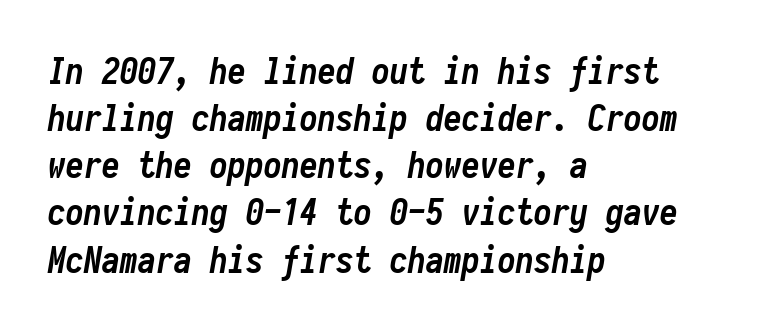
Q: Is the text bold? A: Yes.
Q: Is the text italic (slanted)? A: Yes, it leans right by about 10 degrees.
Q: Is the text underlined? A: No.
Q: How is the paragraph aligned? A: Left-aligned.
Q: Is the spacing between letters normal or unusually wide? A: Normal.
Q: Is the spacing between lines tight, normal or loose? A: Normal.
Q: Width (condensed, normal, or wide)? A: Condensed.
Q: Stroke contrast? A: Low.
Q: x-height? A: Medium.
Q: Monospaced? A: Yes.
